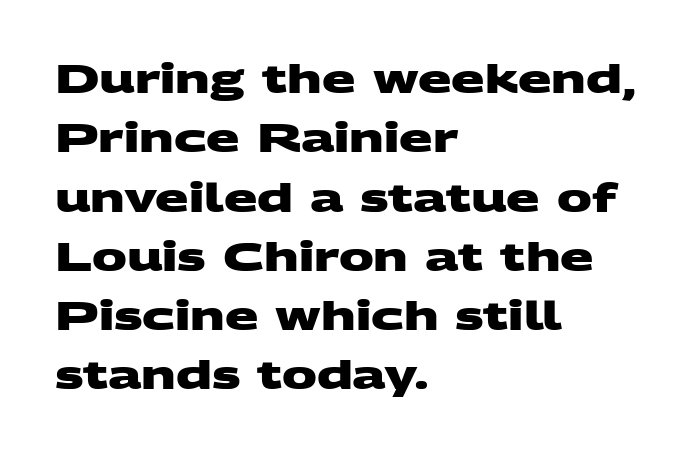
The passage shown is typed in a proportional face where columns would drift. Does the type have serifs? No, each stem ends abruptly. Baseline-to-baseline distance is the conventional proportion of letter height. Reading down the block, your eye returns to a fixed left position each line.
